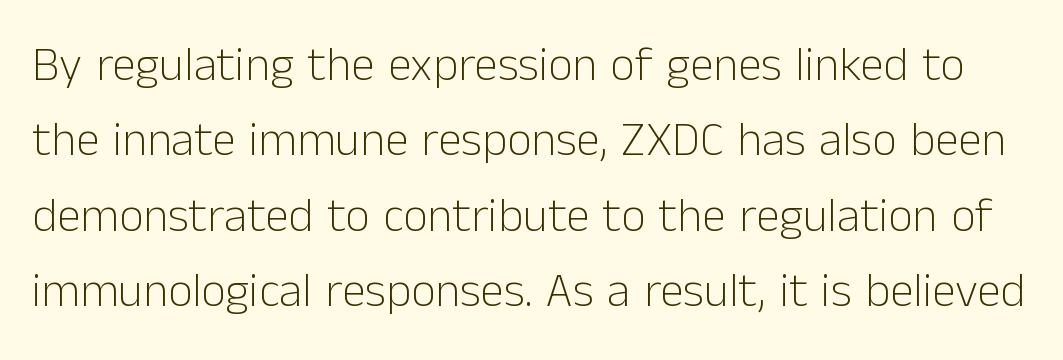
The image shows 48 px light sans-serif type, upright; set normal line spacing (1.57x), normal letter spacing, not underlined; low stroke contrast and a medium x-height.
